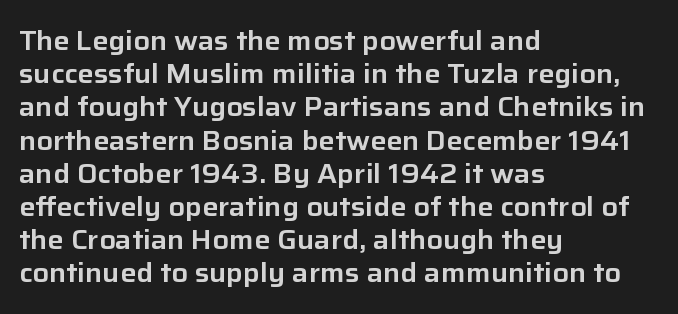
{"italic": "no", "underline": "no", "align": "left", "line_spacing_ratio": 1.23, "letter_spacing": "normal", "letter_spacing_em": 0.0, "glyph_px": 27}
